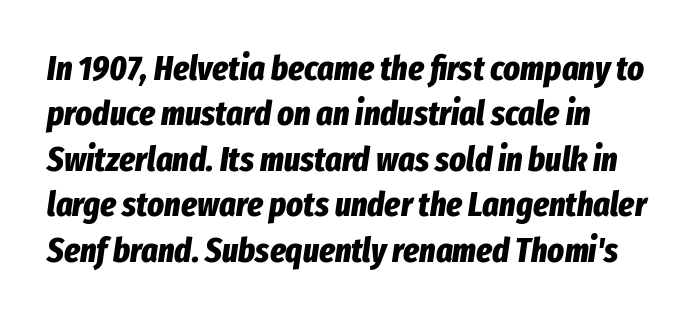
{"italic": "yes", "lean": "right", "slant_degrees": 8, "bold": "yes", "weight": "bold", "width": "condensed", "stroke_contrast": "low", "x_height": "medium", "monospaced": "no", "underline": "no", "line_spacing": "normal", "line_spacing_ratio": 1.3, "letter_spacing": "normal", "letter_spacing_em": 0.0, "glyph_px": 35}
